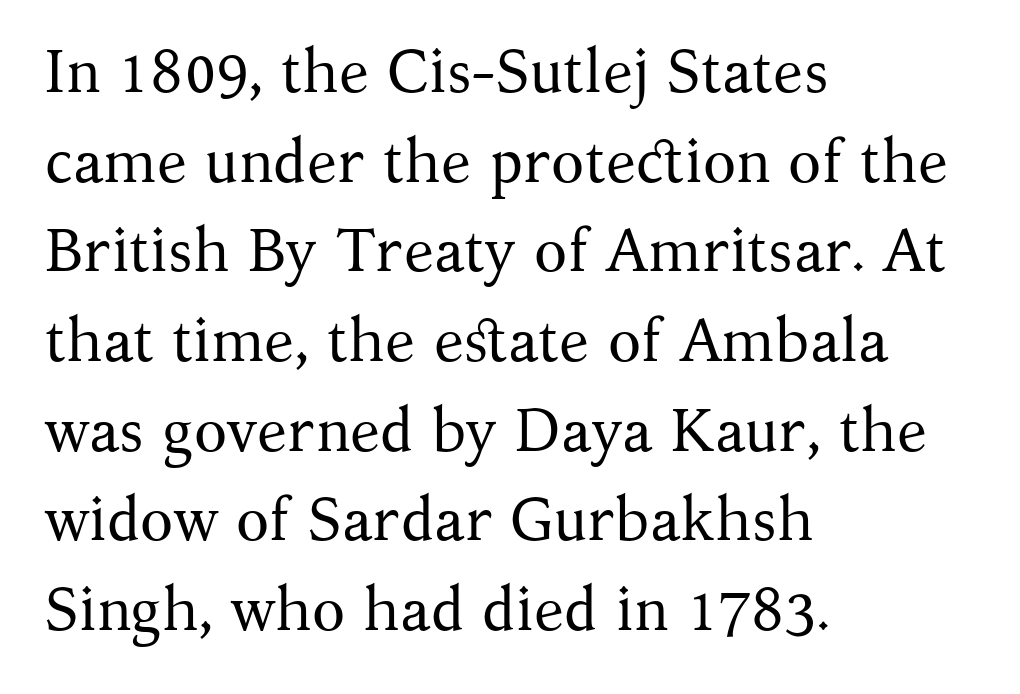
Q: Is the text bold? A: No.
Q: Is the text italic (slanted)? A: No, it is upright.
Q: Is the typeface a serif or a sans-serif typeface? A: Serif.
Q: Is the text underlined? A: No.
Q: How is the paragraph aligned? A: Left-aligned.
Q: Is the spacing between letters normal or unusually wide? A: Normal.
Q: Is the spacing between lines tight, normal or loose? A: Normal.
Q: Width (condensed, normal, or wide)? A: Normal.
Q: Stroke contrast? A: Medium.
Q: x-height? A: Medium.
Q: Monospaced? A: No.
